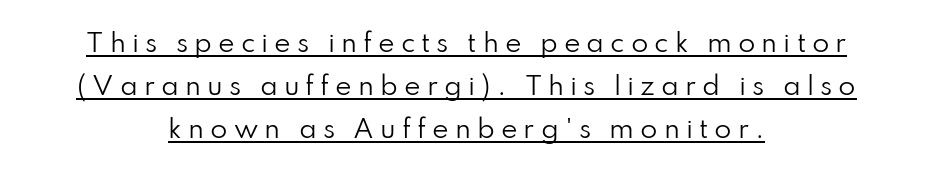
Teacher's note: observe the equal gaps on both sides — that is centered alignment. Unbolded letterforms with no extra heft. In terms of letterspacing, this is a distinctly airy, spread setting. Italic: no, the glyphs are upright roman. A baseline rule has been typeset under these characters.
